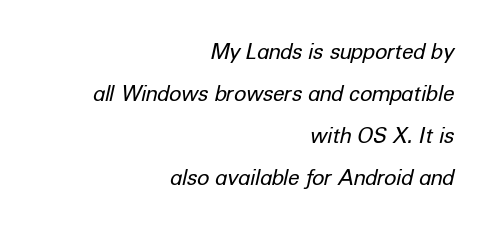
Q: Is the text bold? A: No.
Q: Is the text italic (slanted)? A: Yes, it leans right by about 12 degrees.
Q: Is the text underlined? A: No.
Q: How is the paragraph aligned? A: Right-aligned.
Q: Is the spacing between letters normal or unusually wide? A: Normal.
Q: Is the spacing between lines tight, normal or loose? A: Loose.
